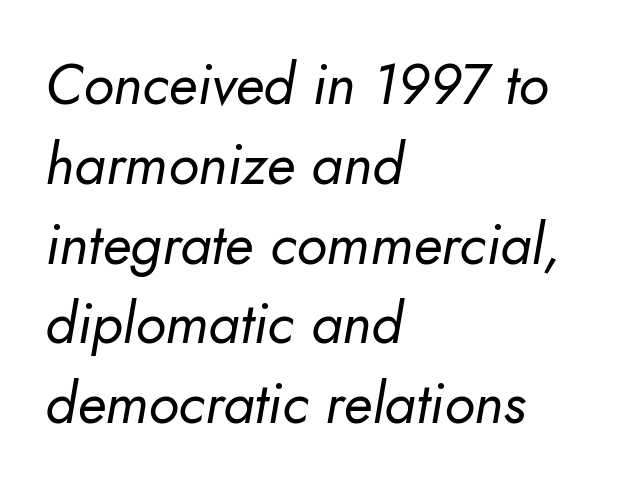
The specimen omits any rule beneath the text block's lines. Unbolded letterforms with no extra heft. Designer's note — italics engaged. A typesetter would call this zero additional tracking.
